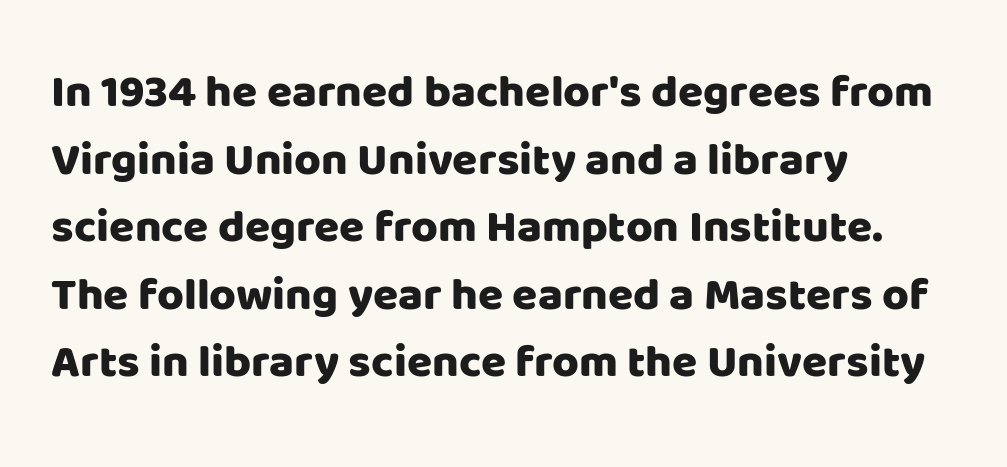
Each letter keeps its own natural width here, so spacing adapts to shape. When letters stand straight like this, we call the style roman or upright. Quick note: interline space is typical. Layout note: lines flush left.
